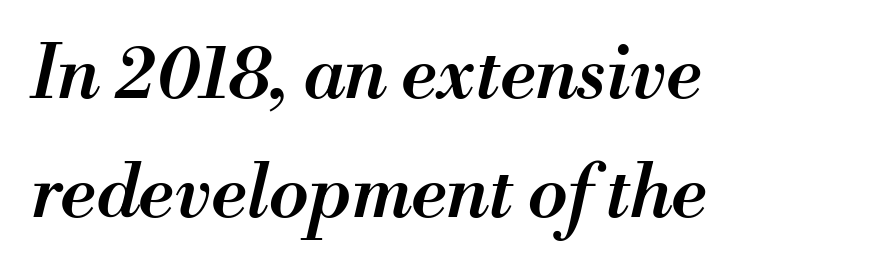
Q: Is the text bold? A: Semi-bold.
Q: Is the text italic (slanted)? A: Yes, it leans right by about 13 degrees.
Q: Is the text underlined? A: No.
Q: How is the paragraph aligned? A: Left-aligned.
Q: Is the spacing between letters normal or unusually wide? A: Normal.
Q: Is the spacing between lines tight, normal or loose? A: Normal.
Q: Width (condensed, normal, or wide)? A: Normal.
Q: Stroke contrast? A: Medium.
Q: x-height? A: Small.
Q: Monospaced? A: No.
